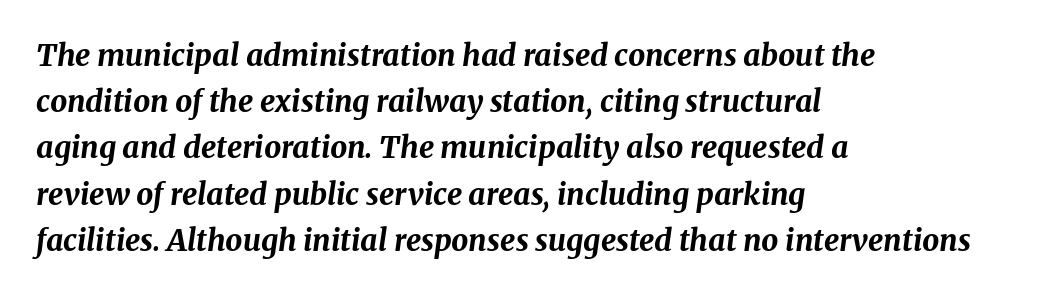
The image shows 30 px bold type, italic (leaning right); set left-aligned, normal line spacing (1.54x), normal letter spacing, not underlined; medium stroke contrast and a medium x-height.
